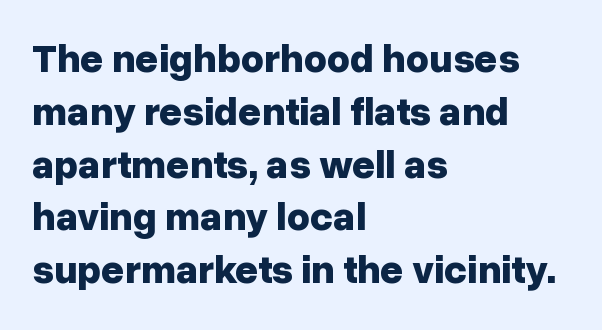
Q: Is the text bold? A: Yes.
Q: Is the text italic (slanted)? A: No, it is upright.
Q: Is the typeface a serif or a sans-serif typeface? A: Sans-serif.
Q: Is the text underlined? A: No.
Q: How is the paragraph aligned? A: Left-aligned.
Q: Is the spacing between letters normal or unusually wide? A: Normal.
Q: Is the spacing between lines tight, normal or loose? A: Normal.
Q: Width (condensed, normal, or wide)? A: Normal.
Q: Stroke contrast? A: Low.
Q: x-height? A: Medium.
Q: Monospaced? A: No.
